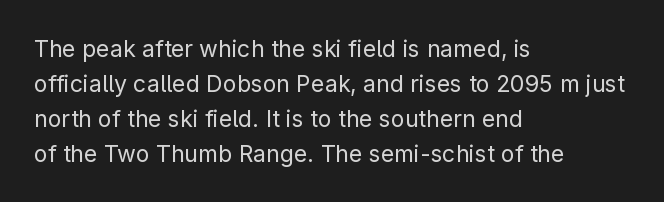
The image shows 23 px text type, upright; set left-aligned, normal line spacing (1.52x), normal letter spacing, not underlined.
